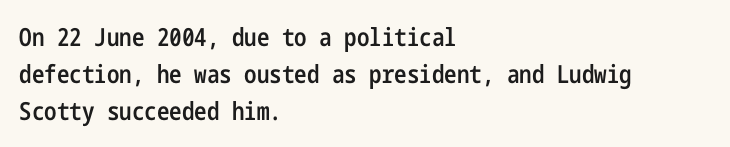
Posture: upright roman. The string is rendered with underlining switched off. Layout note: lines flush left. The line texture is even and compact thanks to regular tracking.
